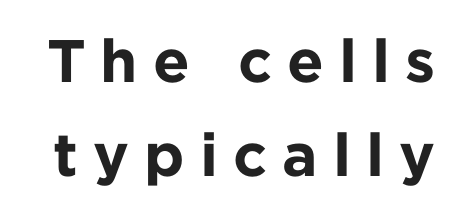
Q: Is the text bold? A: Yes.
Q: Is the text italic (slanted)? A: No, it is upright.
Q: Is the typeface a serif or a sans-serif typeface? A: Sans-serif.
Q: Is the text underlined? A: No.
Q: Is the spacing between letters normal or unusually wide? A: Unusually wide.
Q: Is the spacing between lines tight, normal or loose? A: Normal.
Q: Width (condensed, normal, or wide)? A: Normal.
Q: Stroke contrast? A: Low.
Q: x-height? A: Medium.
Q: Monospaced? A: No.
